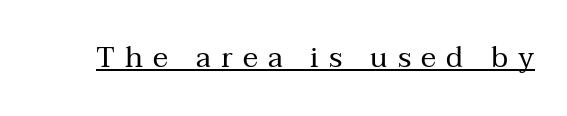
{"serif": "yes", "italic": "no", "bold": "no", "weight": "regular", "width": "normal", "stroke_contrast": "medium", "x_height": "medium", "monospaced": "no", "underline": "yes", "letter_spacing": "wide", "letter_spacing_em": 0.35, "glyph_px": 29}
